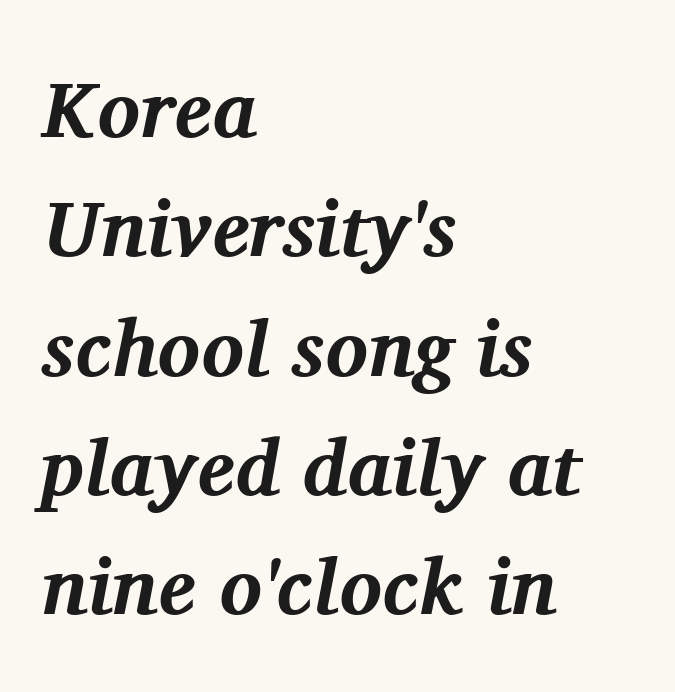
Q: Is the text bold? A: Yes.
Q: Is the text italic (slanted)? A: Yes, it leans right by about 11 degrees.
Q: Is the typeface a serif or a sans-serif typeface? A: Serif.
Q: Is the text underlined? A: No.
Q: How is the paragraph aligned? A: Left-aligned.
Q: Is the spacing between letters normal or unusually wide? A: Normal.
Q: Is the spacing between lines tight, normal or loose? A: Normal.
Q: Width (condensed, normal, or wide)? A: Normal.
Q: Stroke contrast? A: Medium.
Q: x-height? A: Medium.
Q: Monospaced? A: No.
